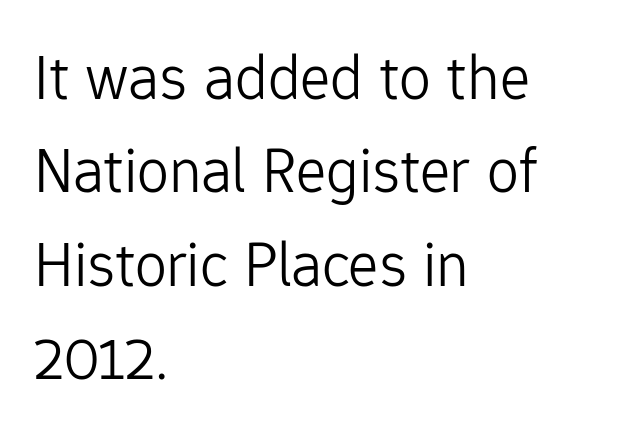
Q: Is the text bold? A: No.
Q: Is the text italic (slanted)? A: No, it is upright.
Q: Is the typeface a serif or a sans-serif typeface? A: Sans-serif.
Q: Is the text underlined? A: No.
Q: How is the paragraph aligned? A: Left-aligned.
Q: Is the spacing between letters normal or unusually wide? A: Normal.
Q: Is the spacing between lines tight, normal or loose? A: Normal.
Q: Width (condensed, normal, or wide)? A: Normal.
Q: Stroke contrast? A: Low.
Q: x-height? A: Medium.
Q: Monospaced? A: No.
